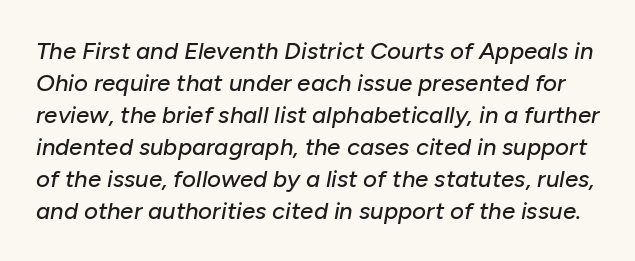
The image shows 24 px text type, italic (leaning right); set normal line spacing (1.33x), normal letter spacing, not underlined.
